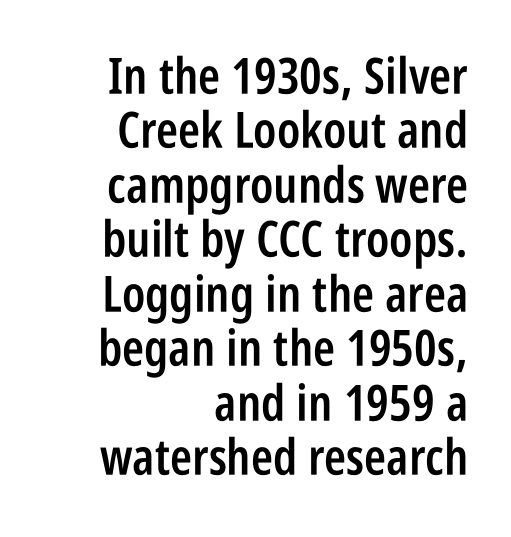
Short and long lines alike share a common ending point at right. Each letter keeps its own natural width here, so spacing adapts to shape. The space beneath each line is pristine and unruled. Notice how the stems are strictly vertical — no italics here.
